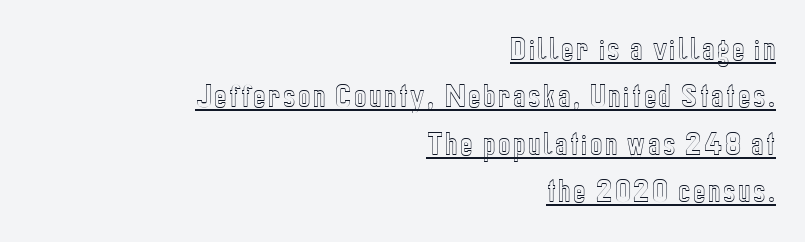
The image shows 26 px text type, upright; set right-aligned, line spacing 1.82x, underlined.
